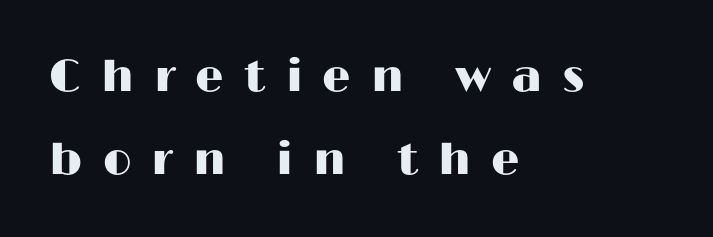
Q: Is the text italic (slanted)? A: No, it is upright.
Q: Is the typeface a serif or a sans-serif typeface? A: Sans-serif.
Q: Is the text underlined? A: No.
Q: How is the paragraph aligned? A: Left-aligned.
Q: Is the spacing between letters normal or unusually wide? A: Unusually wide.
Q: Width (condensed, normal, or wide)? A: Wide.
Q: Stroke contrast? A: High.
Q: x-height? A: Medium.
Q: Monospaced? A: No.
